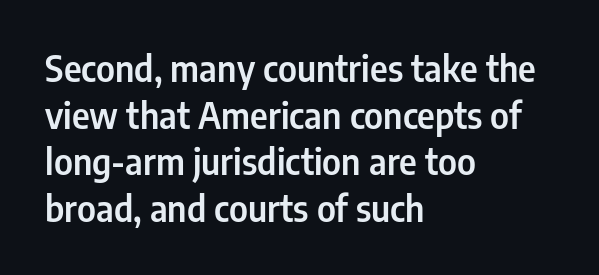
The foot of each line stays bare and open. The specimen reads as upright at a glance. Each letter's strokes conclude bluntly, with no projecting serifs. A typesetter would call this zero additional tracking.
